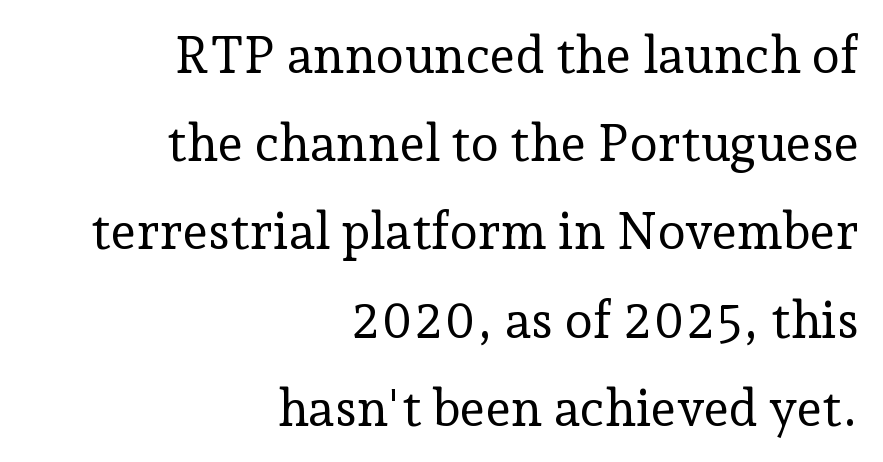
You can tell from the footed stems that serif type was used. Does the lettering tilt? It doesn't — this is upright. Counters stay open thanks to moderate or lighter strokes. Check the space under the baseline: it is left empty.
